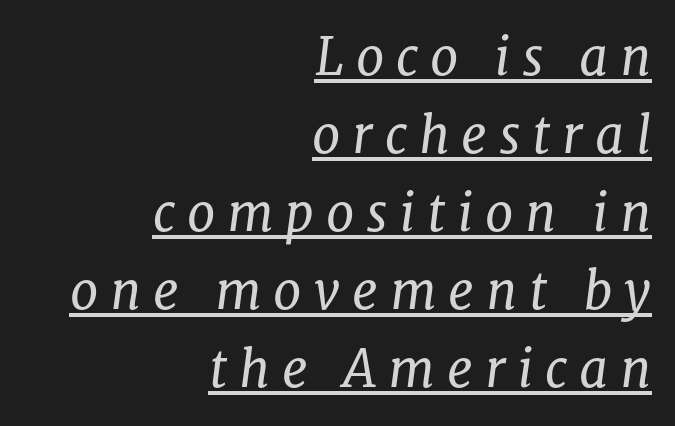
{"serif": "yes", "italic": "yes", "lean": "right", "slant_degrees": 8, "bold": "no", "weight": "regular", "width": "normal", "stroke_contrast": "low", "x_height": "medium", "monospaced": "no", "underline": "yes", "align": "right", "line_spacing": "normal", "line_spacing_ratio": 1.53, "letter_spacing": "wide", "letter_spacing_em": 0.23, "glyph_px": 51}
